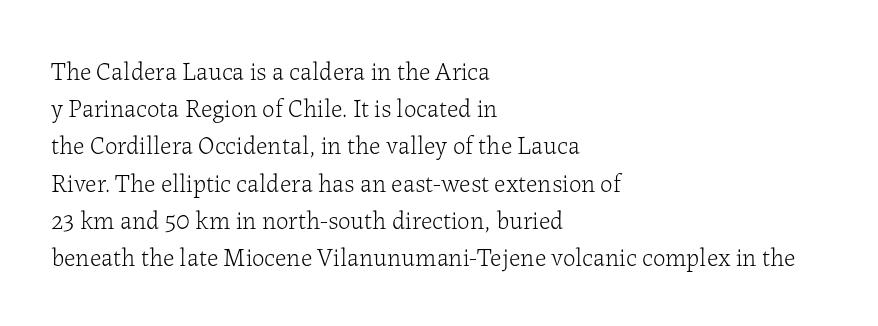
{"italic": "no", "bold": "no", "underline": "no", "align": "left", "line_spacing": "normal", "line_spacing_ratio": 1.49, "letter_spacing": "normal", "letter_spacing_em": 0.0, "glyph_px": 25}
